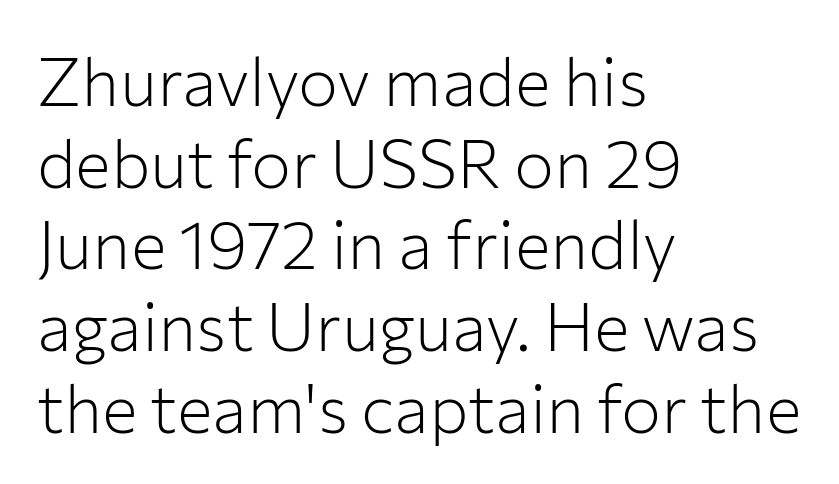
Letter spacing: default. Type without underlining. Every row of glyphs begins at an identical x-position on the left. Think of a printed novel: that variable character pitch is what you see here. Is this a sans? Yes — the strokes have no serifs. Weight: regular or lighter.
